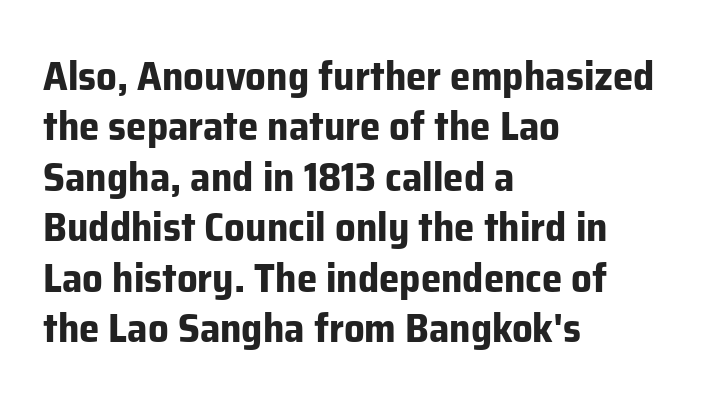
Q: Is the text bold? A: Yes.
Q: Is the text italic (slanted)? A: No, it is upright.
Q: Is the typeface a serif or a sans-serif typeface? A: Sans-serif.
Q: Is the text underlined? A: No.
Q: How is the paragraph aligned? A: Left-aligned.
Q: Is the spacing between letters normal or unusually wide? A: Normal.
Q: Width (condensed, normal, or wide)? A: Normal.
Q: Stroke contrast? A: Low.
Q: x-height? A: Medium.
Q: Monospaced? A: No.
